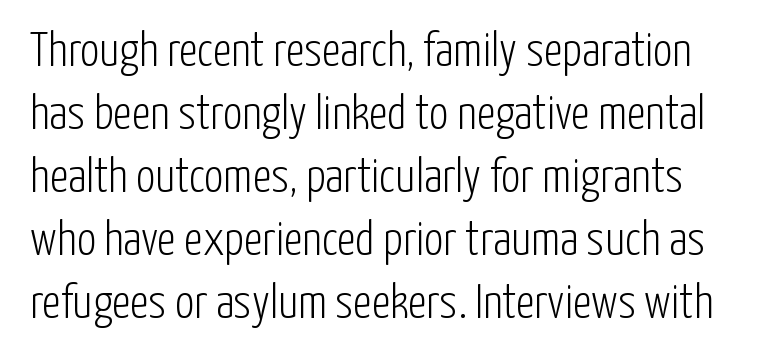
{"serif": "no", "italic": "no", "bold": "no", "weight": "light", "width": "condensed", "stroke_contrast": "low", "x_height": "medium", "monospaced": "no", "underline": "no", "line_spacing": "normal", "line_spacing_ratio": 1.31, "letter_spacing": "normal", "letter_spacing_em": 0.0, "glyph_px": 48}
